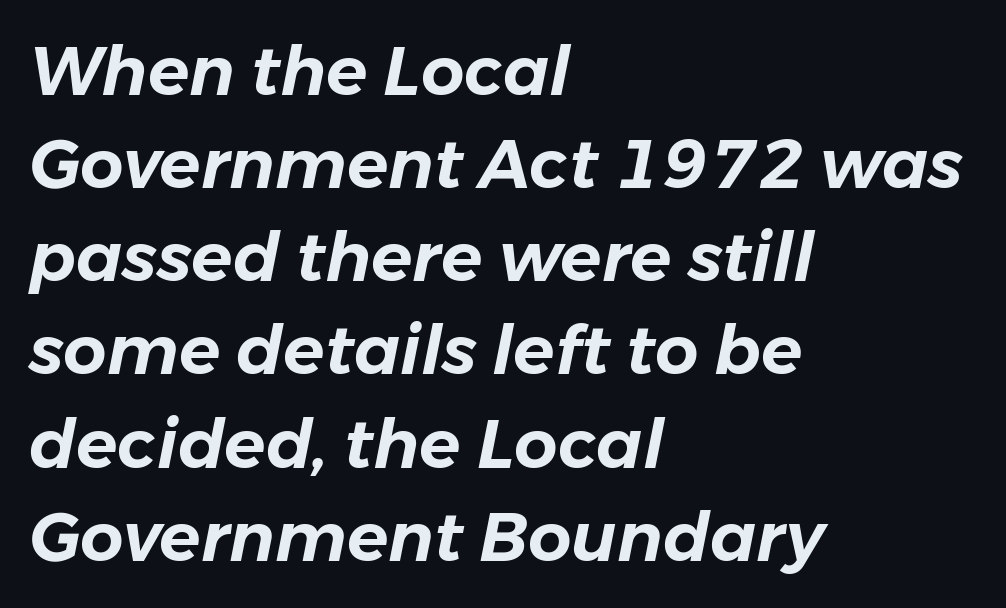
In CSS terms this would be text-align: left. The space directly below the letters is spotless. Style check: oblique. Tracking here is standard; glyphs follow each other at the usual distance.
